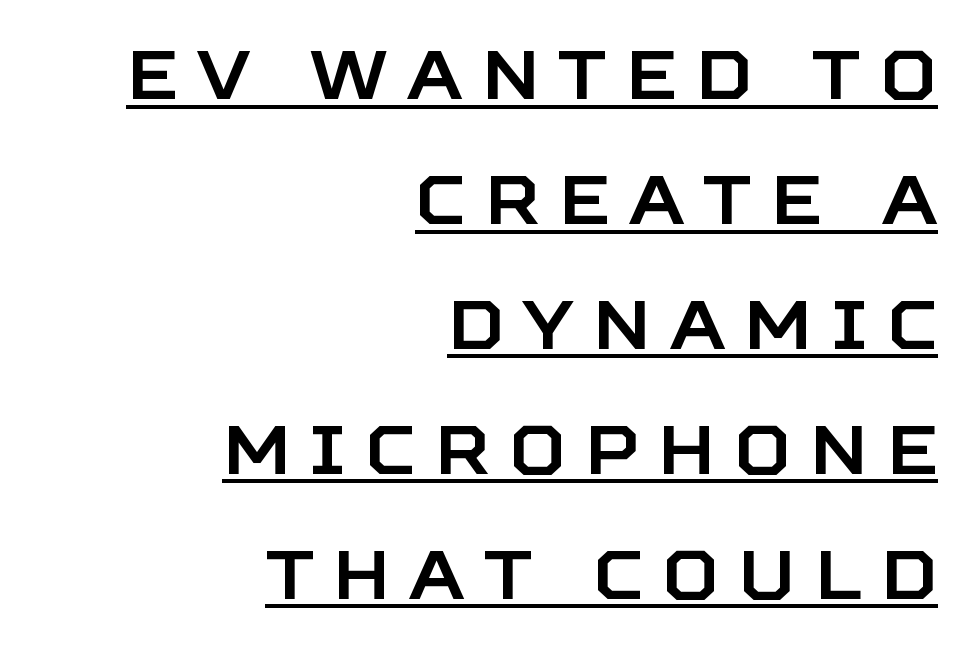
Q: Is the text italic (slanted)? A: No, it is upright.
Q: Is the typeface a serif or a sans-serif typeface? A: Sans-serif.
Q: Is the text underlined? A: Yes.
Q: How is the paragraph aligned? A: Right-aligned.
Q: Is the spacing between letters normal or unusually wide? A: Unusually wide.
Q: Width (condensed, normal, or wide)? A: Normal.
Q: Stroke contrast? A: Low.
Q: x-height? A: Large.
Q: Monospaced? A: No.
